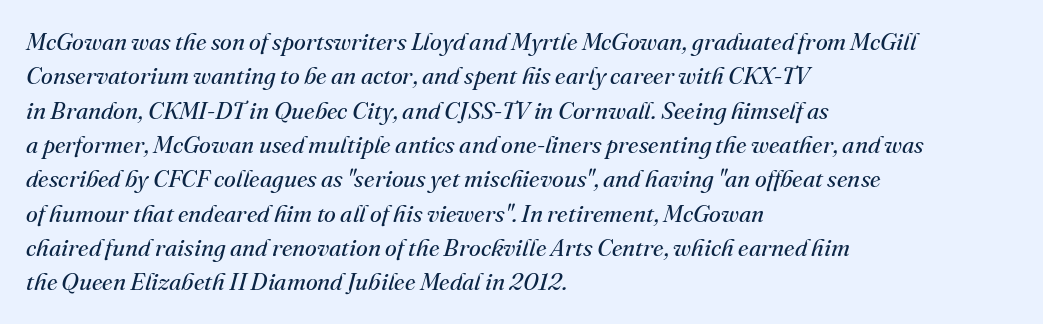
The image shows 24 px text type, italic (leaning right); set left-aligned, normal line spacing (1.43x), normal letter spacing, not underlined.
